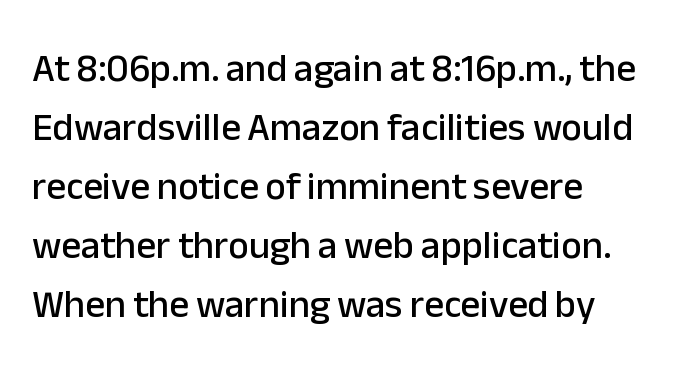
The image shows 39 px sans-serif type, upright; set left-aligned, normal line spacing (1.51x), normal letter spacing, not underlined; low stroke contrast and a medium x-height.
